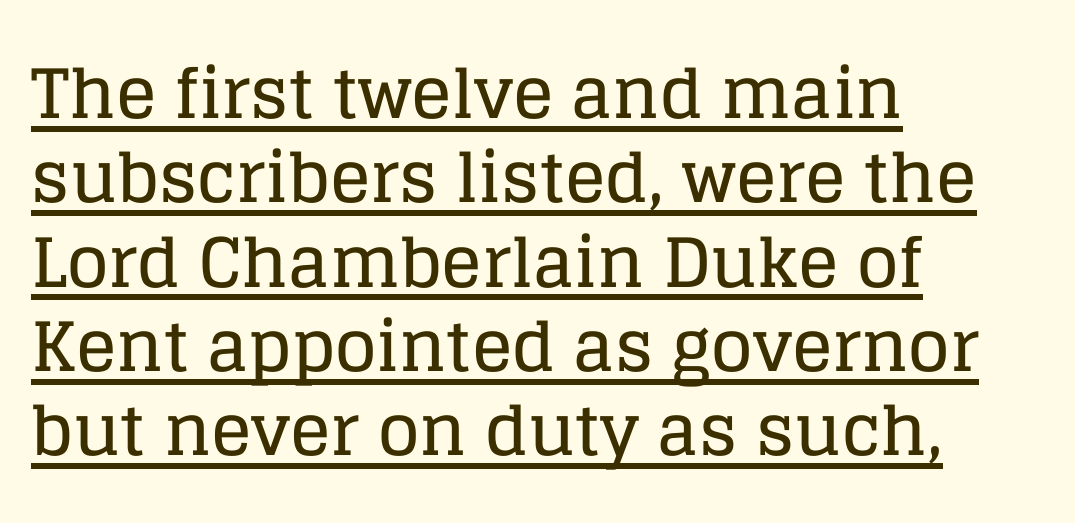
Q: Is the text italic (slanted)? A: No, it is upright.
Q: Is the typeface a serif or a sans-serif typeface? A: Serif.
Q: Is the text underlined? A: Yes.
Q: How is the paragraph aligned? A: Left-aligned.
Q: Is the spacing between letters normal or unusually wide? A: Normal.
Q: Width (condensed, normal, or wide)? A: Normal.
Q: Stroke contrast? A: Low.
Q: x-height? A: Large.
Q: Monospaced? A: No.
